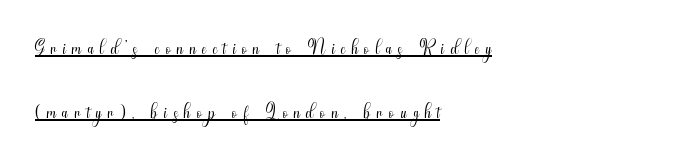
The image shows 28 px light, condensed sans-serif type; set left-aligned, loose line spacing (2.29x), unusually wide letter spacing (+0.23 em), underlined; medium stroke contrast and a small x-height.
